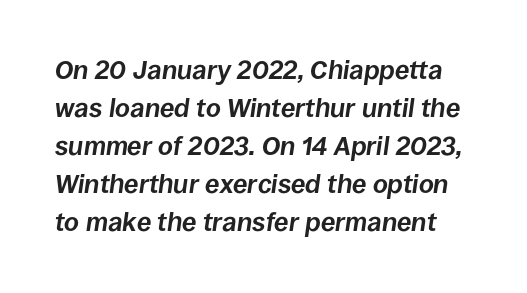
{"italic": "yes", "lean": "right", "slant_degrees": 8, "bold": "yes", "underline": "no", "line_spacing": "normal", "line_spacing_ratio": 1.46, "letter_spacing": "normal", "letter_spacing_em": 0.0, "glyph_px": 26}
